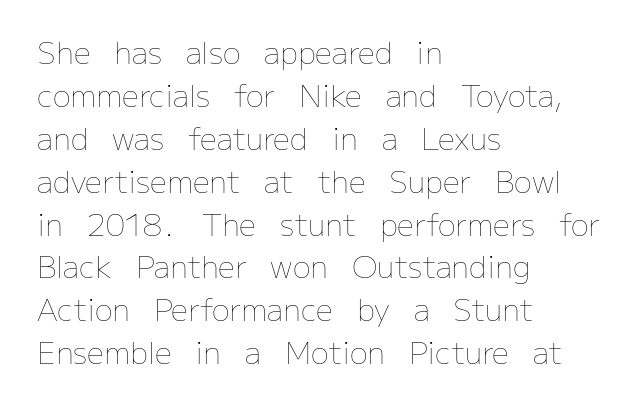
The image shows 30 px thin type, upright; set left-aligned, normal line spacing (1.43x), normal letter spacing, not underlined; low stroke contrast and a medium x-height.
